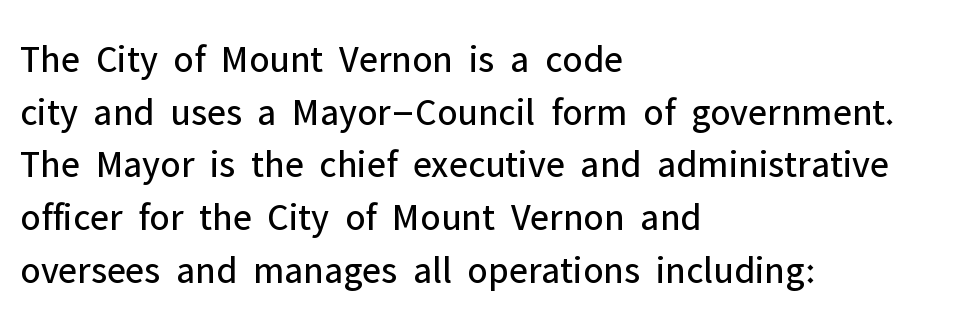
The image shows 39 px regular-weight sans-serif type, upright; set left-aligned, normal line spacing (1.35x), normal letter spacing, not underlined; low stroke contrast and a medium x-height.
